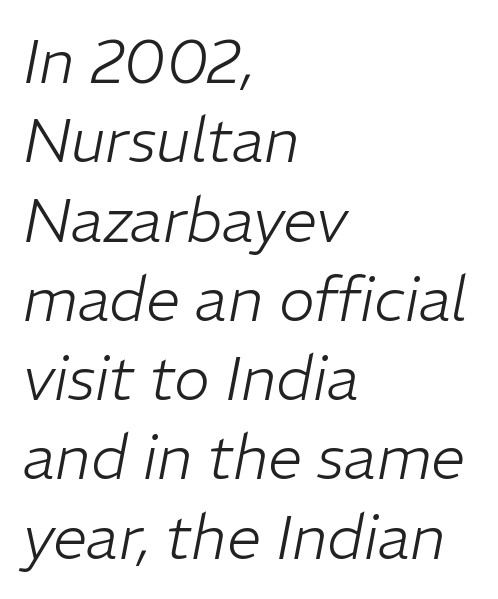
{"italic": "yes", "lean": "right", "slant_degrees": 11, "bold": "no", "weight": "light", "width": "normal", "stroke_contrast": "low", "x_height": "medium", "monospaced": "no", "underline": "no", "align": "left", "line_spacing": "normal", "line_spacing_ratio": 1.3, "letter_spacing": "normal", "letter_spacing_em": 0.0, "glyph_px": 61}
